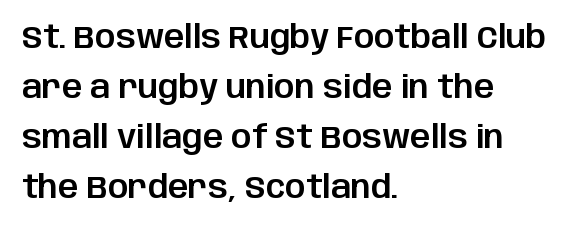
Nobody touched the tracking dial on this one. These lines are set flush left with a ragged right edge. Unmarked baselines from the first word to the last. The letters advance in unequal steps, a hallmark of proportional type.
